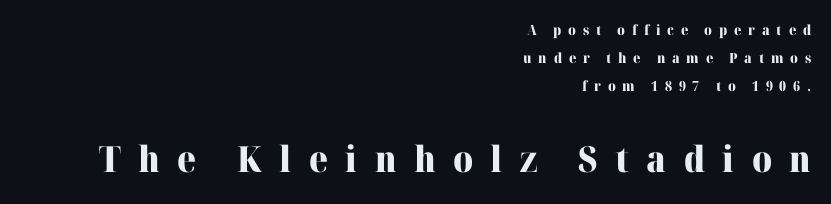
Q: Is the text bold? A: Yes.
Q: Is the text italic (slanted)? A: No, it is upright.
Q: Is the typeface a serif or a sans-serif typeface? A: Serif.
Q: Is the text underlined? A: No.
Q: How is the paragraph aligned? A: Right-aligned.
Q: Is the spacing between letters normal or unusually wide? A: Unusually wide.
Q: Is the spacing between lines tight, normal or loose? A: Loose.
Q: Which block of text is set in a larger size, the first (top) or the second (bottom)? A: The second (bottom) one.
Q: Width (condensed, normal, or wide)? A: Normal.
Q: Stroke contrast? A: High.
Q: x-height? A: Medium.
Q: Monospaced? A: No.
